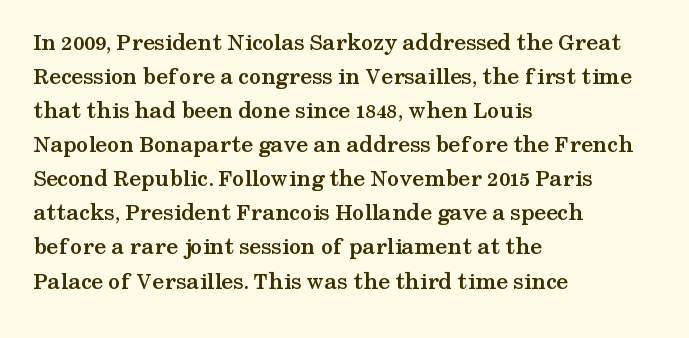
Q: Is the text bold? A: Yes.
Q: Is the text italic (slanted)? A: No, it is upright.
Q: Is the text underlined? A: No.
Q: How is the paragraph aligned? A: Left-aligned.
Q: Is the spacing between letters normal or unusually wide? A: Normal.
Q: Is the spacing between lines tight, normal or loose? A: Normal.
